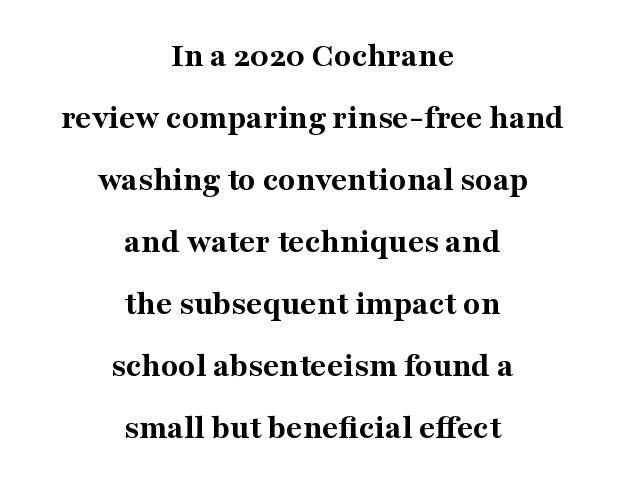
The image shows 35 px bold serif type, upright; set centered, line spacing 1.77x, normal letter spacing, not underlined; medium stroke contrast and a medium x-height.
